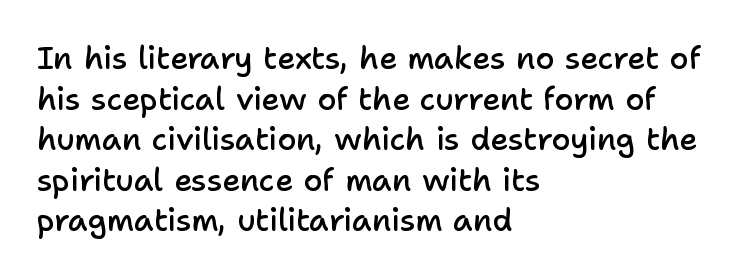
{"serif": "no", "italic": "no", "bold": "semi", "weight": "semibold", "width": "normal", "stroke_contrast": "low", "x_height": "medium", "monospaced": "no", "underline": "no", "align": "left", "line_spacing": "normal", "line_spacing_ratio": 1.31, "letter_spacing": "normal", "letter_spacing_em": 0.0, "glyph_px": 31}
